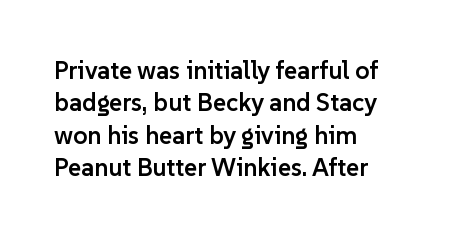
The type is set solid horizontally, with unmodified tracking. Check the space under the baseline: it is left empty. In terms of weight, the rendering is demibold, just under bold. This is the regular roman posture of the typeface.
